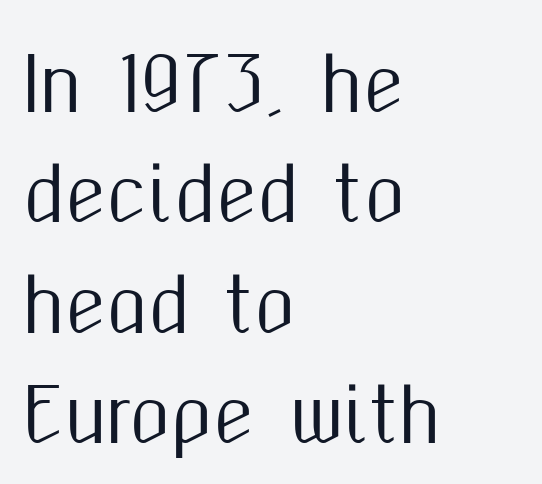
Q: Is the text italic (slanted)? A: No, it is upright.
Q: Is the typeface a serif or a sans-serif typeface? A: Sans-serif.
Q: Is the text underlined? A: No.
Q: How is the paragraph aligned? A: Left-aligned.
Q: Is the spacing between letters normal or unusually wide? A: Normal.
Q: Is the spacing between lines tight, normal or loose? A: Normal.
Q: Width (condensed, normal, or wide)? A: Condensed.
Q: Stroke contrast? A: Medium.
Q: x-height? A: Medium.
Q: Monospaced? A: No.
